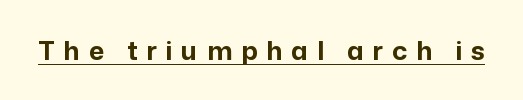
{"italic": "no", "bold": "yes", "underline": "yes", "letter_spacing": "wide", "letter_spacing_em": 0.34, "glyph_px": 26}
